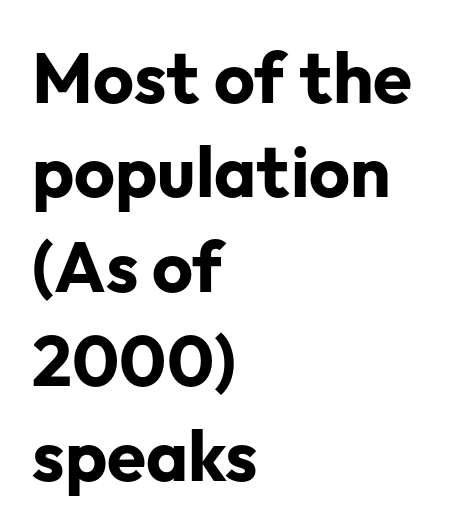
Q: Is the text bold? A: Yes.
Q: Is the text italic (slanted)? A: No, it is upright.
Q: Is the typeface a serif or a sans-serif typeface? A: Sans-serif.
Q: Is the text underlined? A: No.
Q: How is the paragraph aligned? A: Left-aligned.
Q: Is the spacing between letters normal or unusually wide? A: Normal.
Q: Is the spacing between lines tight, normal or loose? A: Normal.
Q: Width (condensed, normal, or wide)? A: Normal.
Q: Stroke contrast? A: Low.
Q: x-height? A: Medium.
Q: Monospaced? A: No.
